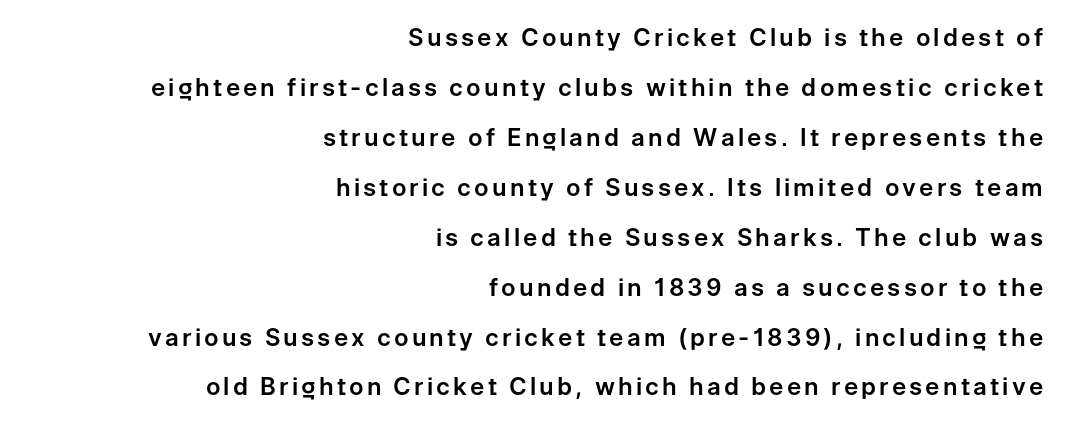
Q: Is the text italic (slanted)? A: No, it is upright.
Q: Is the text underlined? A: No.
Q: How is the paragraph aligned? A: Right-aligned.
Q: Is the spacing between lines tight, normal or loose? A: Loose.
